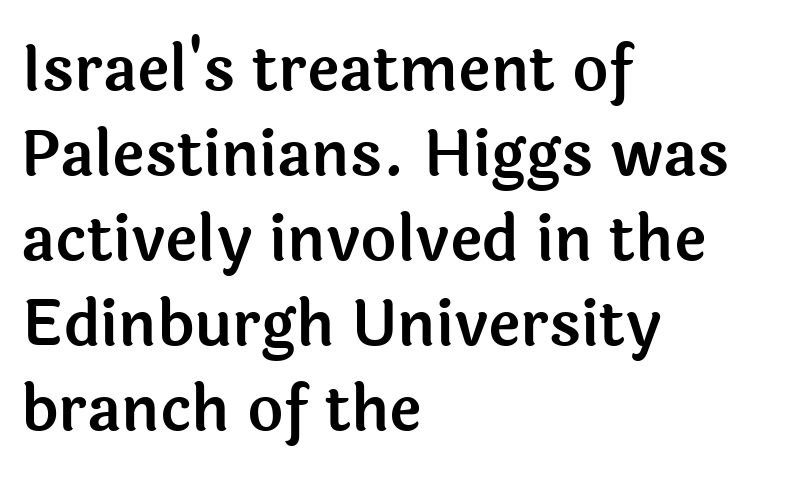
Q: Is the text italic (slanted)? A: No, it is upright.
Q: Is the typeface a serif or a sans-serif typeface? A: Sans-serif.
Q: Is the text underlined? A: No.
Q: How is the paragraph aligned? A: Left-aligned.
Q: Is the spacing between letters normal or unusually wide? A: Normal.
Q: Is the spacing between lines tight, normal or loose? A: Normal.
Q: Width (condensed, normal, or wide)? A: Normal.
Q: x-height? A: Medium.
Q: Monospaced? A: No.
